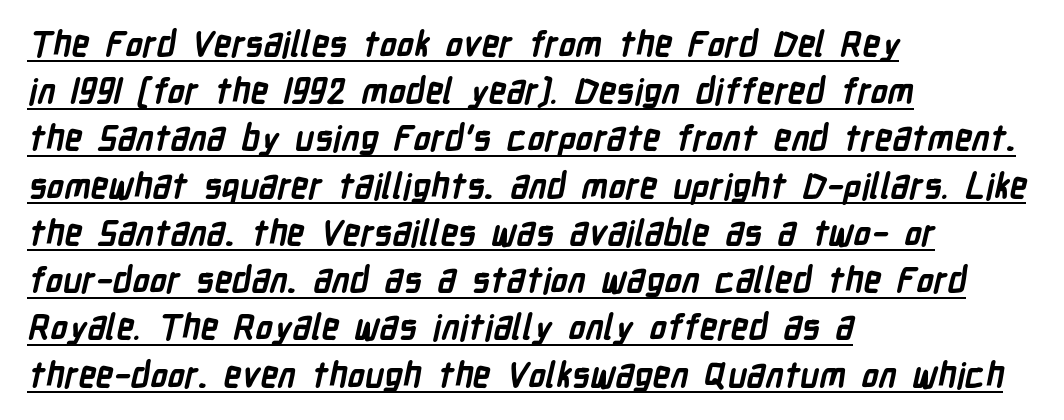
The image shows 35 px semibold, condensed sans-serif type; set left-aligned, normal line spacing (1.35x), normal letter spacing, underlined; low stroke contrast and a medium x-height.
